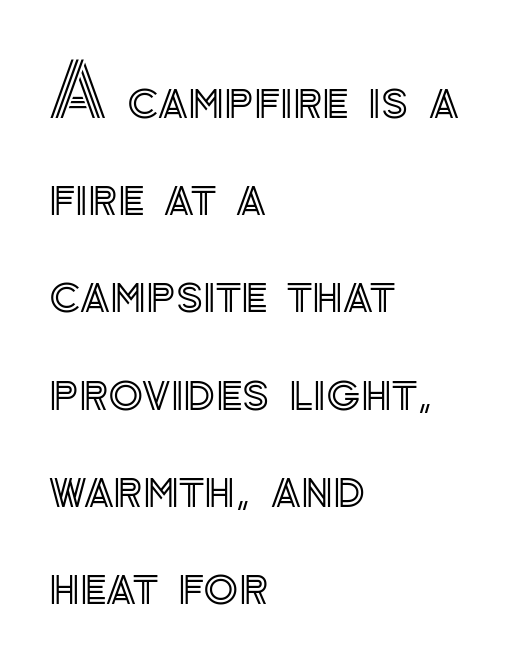
Rendered with straight, roman letterforms. This rendering uses left alignment, leaving the right contour irregular. Is the letter spacing exaggerated? No — it looks like the ordinary default. One glance says typical: line gaps are just what's usual.
